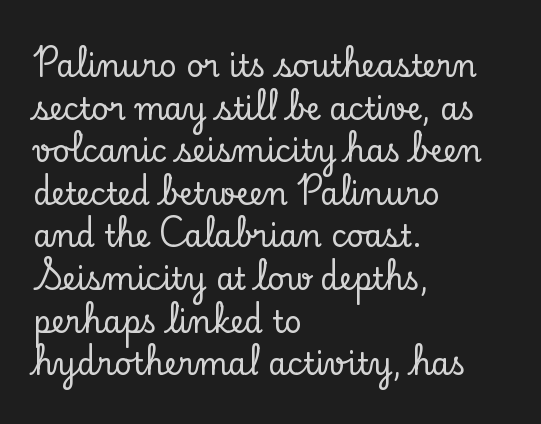
Q: Is the text italic (slanted)? A: No, it is upright.
Q: Is the typeface a serif or a sans-serif typeface? A: Serif.
Q: Is the text underlined? A: No.
Q: How is the paragraph aligned? A: Left-aligned.
Q: Is the spacing between letters normal or unusually wide? A: Normal.
Q: Is the spacing between lines tight, normal or loose? A: Normal.
Q: Width (condensed, normal, or wide)? A: Normal.
Q: Stroke contrast? A: Low.
Q: x-height? A: Small.
Q: Monospaced? A: No.
